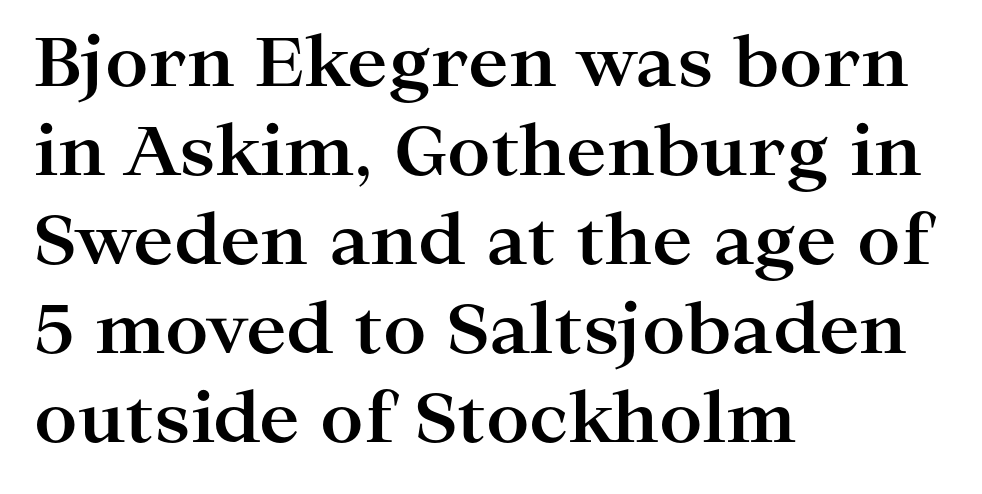
{"serif": "yes", "italic": "no", "bold": "yes", "weight": "bold", "width": "wide", "stroke_contrast": "high", "x_height": "medium", "monospaced": "no", "underline": "no", "align": "left", "line_spacing": "normal", "line_spacing_ratio": 1.31, "letter_spacing": "normal", "letter_spacing_em": 0.0, "glyph_px": 68}
